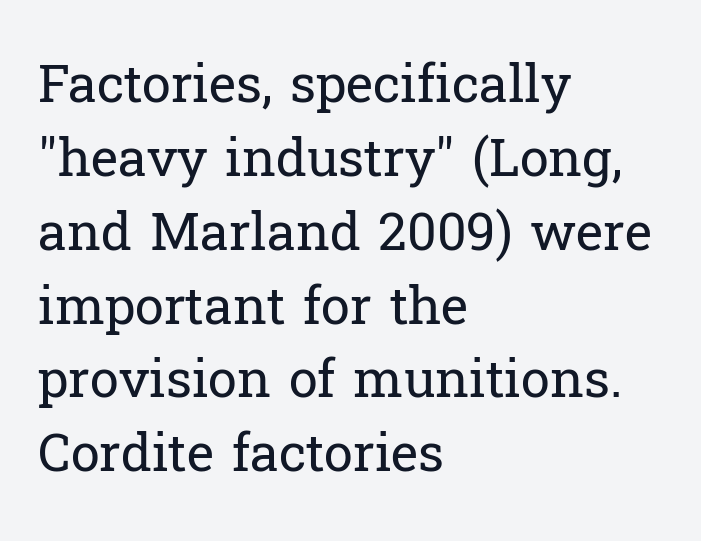
The image shows 52 px regular-weight serif type, upright; set left-aligned, normal line spacing (1.42x), normal letter spacing, not underlined; low stroke contrast and a medium x-height.
